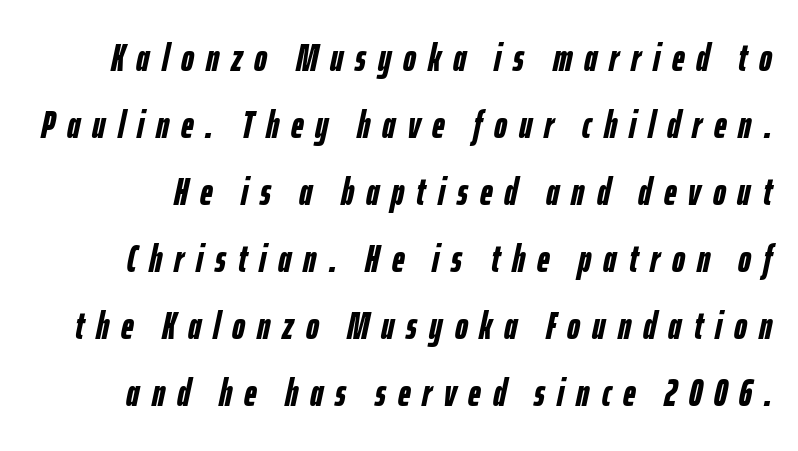
{"italic": "yes", "lean": "right", "slant_degrees": 12, "bold": "yes", "weight": "semibold", "width": "condensed", "stroke_contrast": "low", "x_height": "medium", "monospaced": "no", "underline": "no", "line_spacing_ratio": 1.72, "letter_spacing": "wide", "letter_spacing_em": 0.31, "glyph_px": 39}
